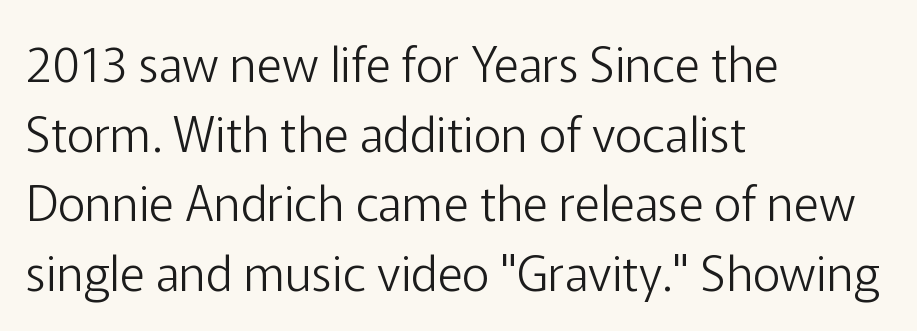
Q: Is the text bold? A: No.
Q: Is the text italic (slanted)? A: No, it is upright.
Q: Is the typeface a serif or a sans-serif typeface? A: Sans-serif.
Q: Is the text underlined? A: No.
Q: How is the paragraph aligned? A: Left-aligned.
Q: Is the spacing between letters normal or unusually wide? A: Normal.
Q: Is the spacing between lines tight, normal or loose? A: Normal.
Q: Width (condensed, normal, or wide)? A: Normal.
Q: Stroke contrast? A: Low.
Q: x-height? A: Medium.
Q: Monospaced? A: No.
